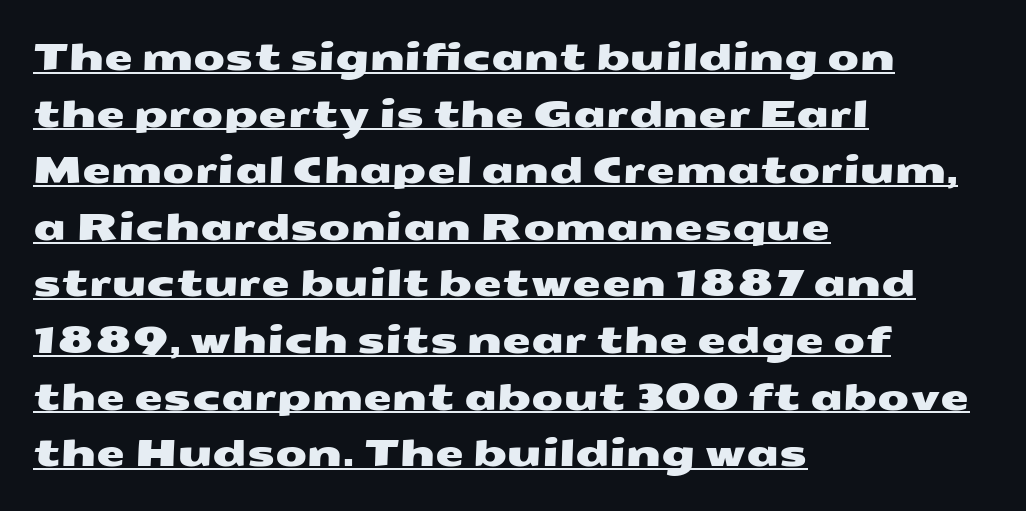
Q: Is the typeface a serif or a sans-serif typeface? A: Sans-serif.
Q: Is the text underlined? A: Yes.
Q: How is the paragraph aligned? A: Left-aligned.
Q: Is the spacing between letters normal or unusually wide? A: Normal.
Q: Is the spacing between lines tight, normal or loose? A: Normal.
Q: Width (condensed, normal, or wide)? A: Wide.
Q: Stroke contrast? A: Medium.
Q: x-height? A: Medium.
Q: Monospaced? A: No.
